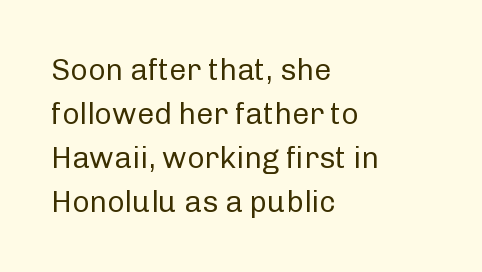
The cut favours lightness, reaching ordinary text weight at its darkest. These lines are rendered in a variable-pitch font. Short note: letters normally spaced. The area under the type is left untouched. The font family rendered here belongs to the sans-serif group.
